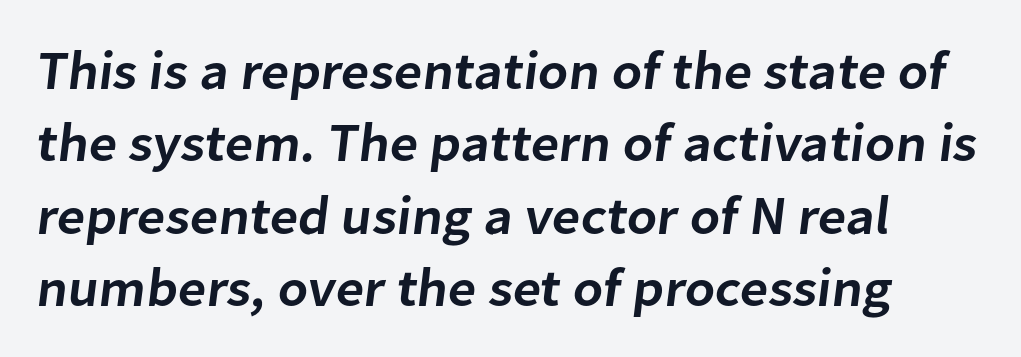
The image shows 54 px semibold sans-serif type; set left-aligned, normal line spacing (1.34x), normal letter spacing, not underlined; low stroke contrast and a medium x-height.
